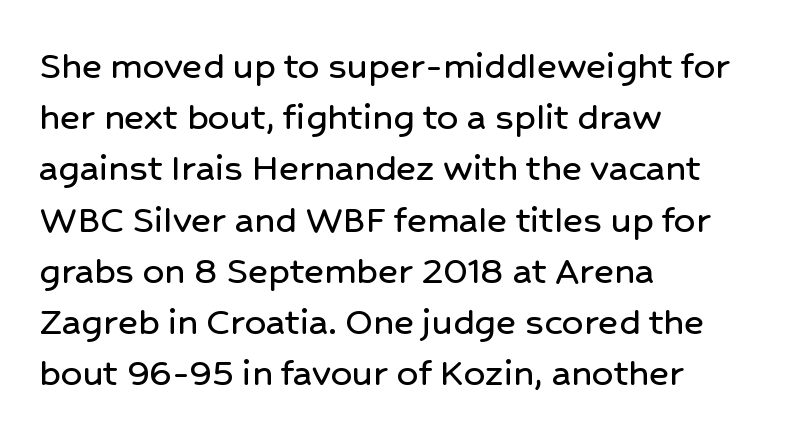
{"serif": "no", "italic": "no", "width": "normal", "stroke_contrast": "low", "x_height": "medium", "monospaced": "no", "underline": "no", "align": "left", "line_spacing_ratio": 1.22, "letter_spacing": "normal", "letter_spacing_em": 0.0, "glyph_px": 42}
